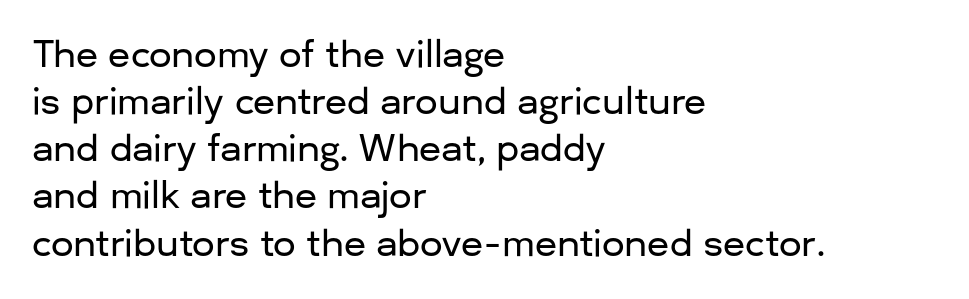
The image shows 36 px sans-serif type, upright; set left-aligned, normal line spacing (1.31x), normal letter spacing, not underlined; low stroke contrast and a medium x-height.
